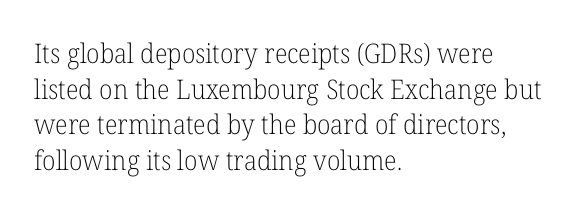
Notice how descenders clear the ascenders below comfortably — that's standard leading. Rule under the text: the space is simply empty. This rendering uses left alignment, leaving the right contour irregular. The type sits square on the baseline with zero lean. The font sits on the lighter half of the weight spectrum, regular included. The gaps between neighbouring characters are ordinary and unremarkable.
